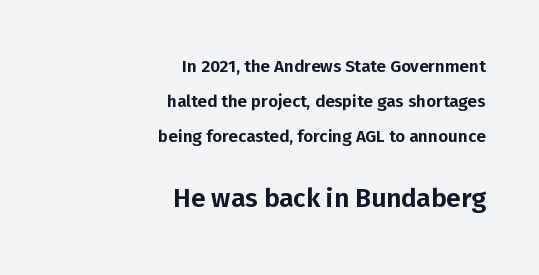
The image shows 26 px text type, upright; set right-aligned, loose line spacing (2.05x), normal letter spacing, not underlined; the second (bottom) block is 1.53x larger.
